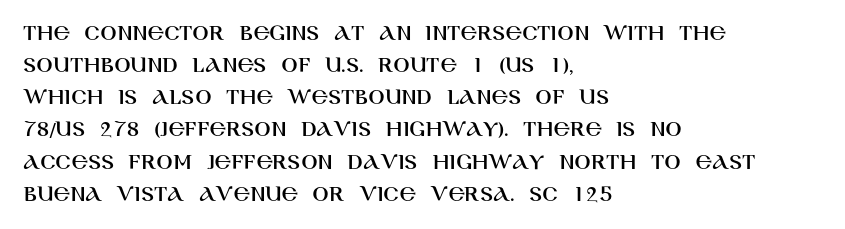
The image shows 24 px text type, upright; set left-aligned, normal line spacing (1.34x), normal letter spacing, not underlined.
